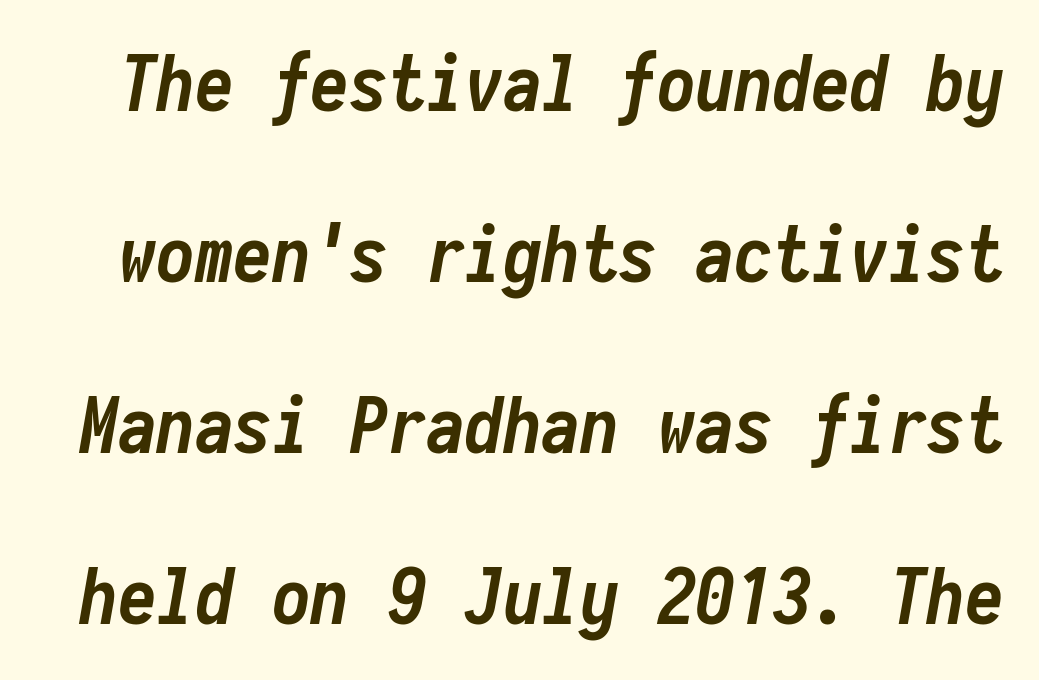
The image shows 77 px semibold, condensed type, italic (leaning right), monospaced; set loose line spacing (2.22x), normal letter spacing, not underlined; low stroke contrast and a medium x-height.
